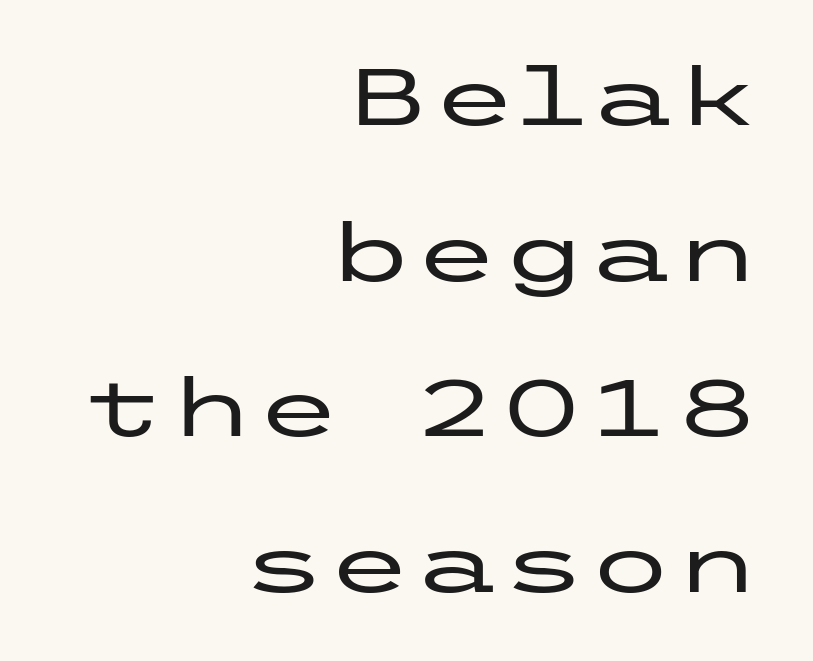
Q: Is the text italic (slanted)? A: No, it is upright.
Q: Is the typeface a serif or a sans-serif typeface? A: Sans-serif.
Q: Is the text underlined? A: No.
Q: How is the paragraph aligned? A: Right-aligned.
Q: Is the spacing between letters normal or unusually wide? A: Normal.
Q: Is the spacing between lines tight, normal or loose? A: Loose.
Q: Width (condensed, normal, or wide)? A: Wide.
Q: Stroke contrast? A: Low.
Q: x-height? A: Medium.
